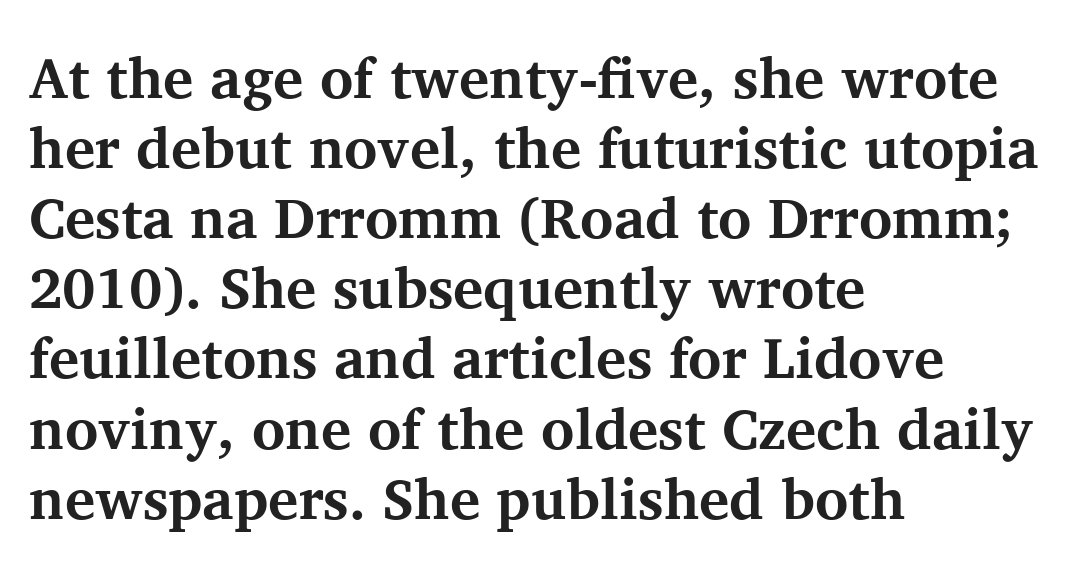
Q: Is the text bold? A: Yes.
Q: Is the text italic (slanted)? A: No, it is upright.
Q: Is the typeface a serif or a sans-serif typeface? A: Serif.
Q: Is the text underlined? A: No.
Q: How is the paragraph aligned? A: Left-aligned.
Q: Is the spacing between letters normal or unusually wide? A: Normal.
Q: Width (condensed, normal, or wide)? A: Normal.
Q: Stroke contrast? A: Medium.
Q: x-height? A: Medium.
Q: Monospaced? A: No.
